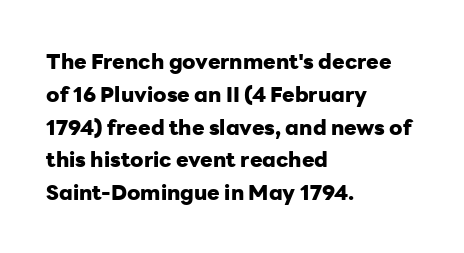
The image shows 21 px bold type, upright; set left-aligned, normal line spacing (1.56x), normal letter spacing, not underlined.
